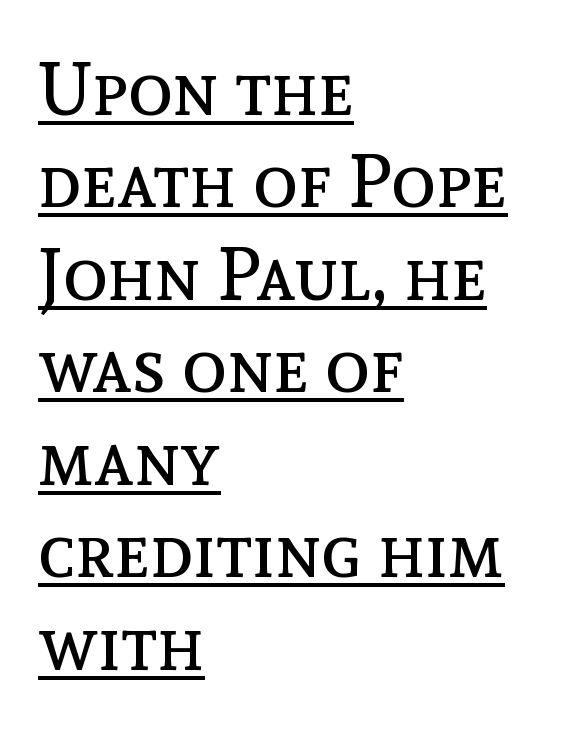
{"italic": "no", "bold": "no", "weight": "regular", "width": "normal", "x_height": "medium", "monospaced": "no", "underline": "yes", "align": "left", "line_spacing": "normal", "line_spacing_ratio": 1.25, "letter_spacing": "normal", "letter_spacing_em": 0.0, "glyph_px": 74}
